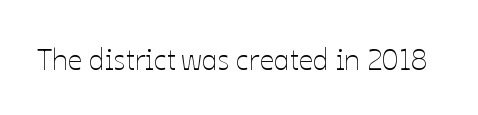
The image shows 29 px thin type, upright; set normal letter spacing, not underlined; low stroke contrast and a medium x-height.
